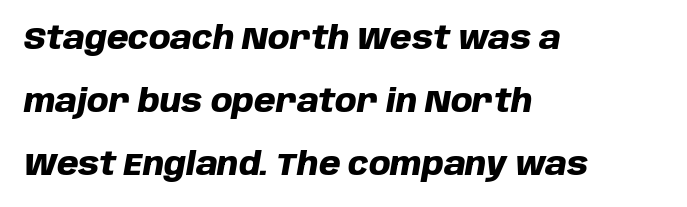
Q: Is the text bold? A: Yes.
Q: Is the text italic (slanted)? A: Yes, it leans right by about 10 degrees.
Q: Is the text underlined? A: No.
Q: How is the paragraph aligned? A: Left-aligned.
Q: Is the spacing between letters normal or unusually wide? A: Normal.
Q: Is the spacing between lines tight, normal or loose? A: Loose.
Q: Width (condensed, normal, or wide)? A: Normal.
Q: Stroke contrast? A: Low.
Q: x-height? A: Large.
Q: Monospaced? A: No.
